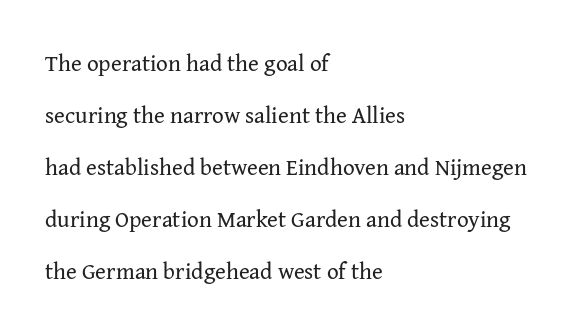
The image shows 23 px text type, upright; set left-aligned, loose line spacing (2.26x), normal letter spacing, not underlined.
